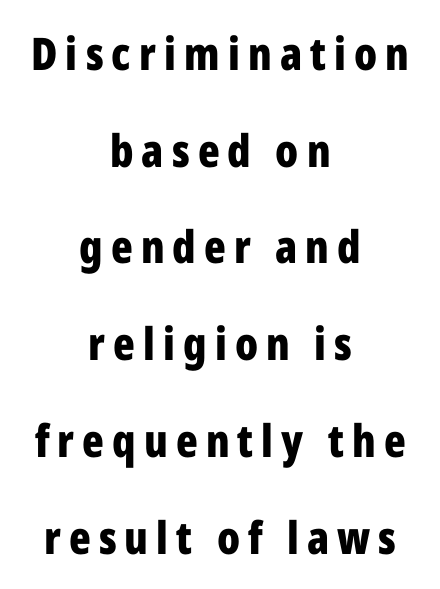
Note: no serifs on the glyphs. Anything drawn beneath the words? Only blank space. The lines in this sample share a center point and differ in where they start and stop. Does the leading feel generous? Absolutely, it's lavish. The face used here has the dense, thick strokes of a bold.
